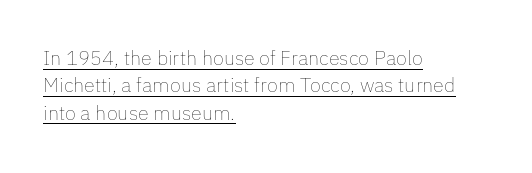
Q: Is the text bold? A: No.
Q: Is the text italic (slanted)? A: No, it is upright.
Q: Is the text underlined? A: Yes.
Q: How is the paragraph aligned? A: Left-aligned.
Q: Is the spacing between letters normal or unusually wide? A: Normal.
Q: Is the spacing between lines tight, normal or loose? A: Normal.
